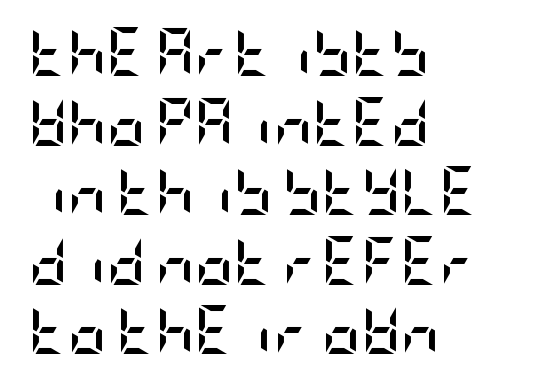
Q: Is the text bold? A: Yes.
Q: Is the text italic (slanted)? A: No, it is upright.
Q: Is the typeface a serif or a sans-serif typeface? A: Sans-serif.
Q: Is the text underlined? A: No.
Q: How is the paragraph aligned? A: Left-aligned.
Q: Is the spacing between letters normal or unusually wide? A: Normal.
Q: Is the spacing between lines tight, normal or loose? A: Normal.
Q: Width (condensed, normal, or wide)? A: Condensed.
Q: Stroke contrast? A: Low.
Q: x-height? A: Large.
